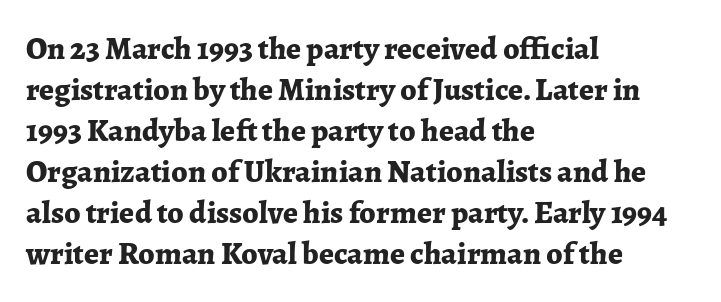
The image shows 32 px bold serif type, upright; set left-aligned, normal line spacing (1.28x), normal letter spacing, not underlined; low stroke contrast and a medium x-height.
